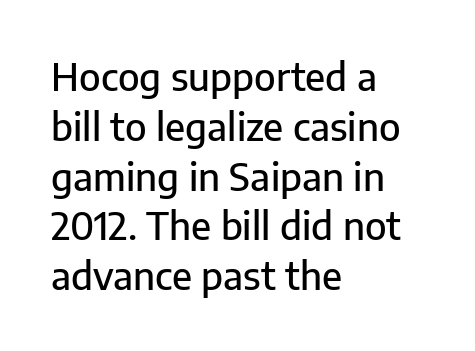
Q: Is the text italic (slanted)? A: No, it is upright.
Q: Is the typeface a serif or a sans-serif typeface? A: Sans-serif.
Q: Is the text underlined? A: No.
Q: How is the paragraph aligned? A: Left-aligned.
Q: Is the spacing between letters normal or unusually wide? A: Normal.
Q: Is the spacing between lines tight, normal or loose? A: Normal.
Q: Width (condensed, normal, or wide)? A: Normal.
Q: Stroke contrast? A: Low.
Q: x-height? A: Medium.
Q: Monospaced? A: No.
